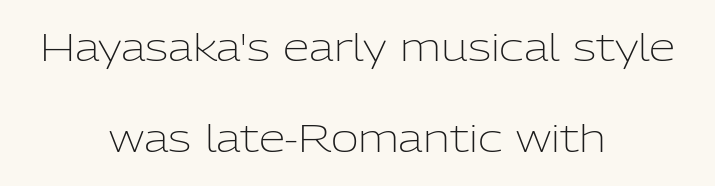
{"serif": "no", "italic": "no", "bold": "no", "weight": "light", "width": "normal", "stroke_contrast": "low", "x_height": "medium", "monospaced": "no", "underline": "no", "align": "center", "line_spacing": "loose", "line_spacing_ratio": 2.4, "letter_spacing": "normal", "letter_spacing_em": 0.0, "glyph_px": 38}
